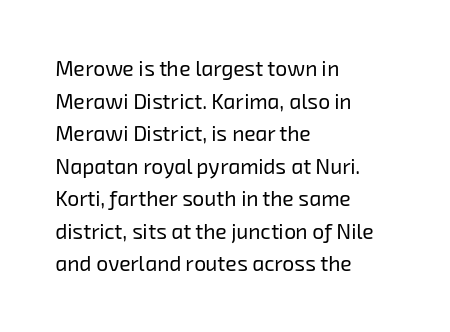
{"bold": "no", "underline": "no", "align": "left", "line_spacing": "normal", "line_spacing_ratio": 1.55, "letter_spacing": "normal", "letter_spacing_em": 0.0, "glyph_px": 21}
